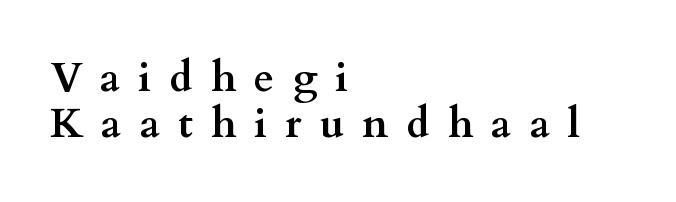
{"serif": "yes", "italic": "no", "bold": "yes", "weight": "semibold", "width": "wide", "stroke_contrast": "medium", "x_height": "small", "monospaced": "no", "underline": "no", "align": "left", "line_spacing": "tight", "line_spacing_ratio": 1.11, "letter_spacing": "wide", "letter_spacing_em": 0.44, "glyph_px": 41}
